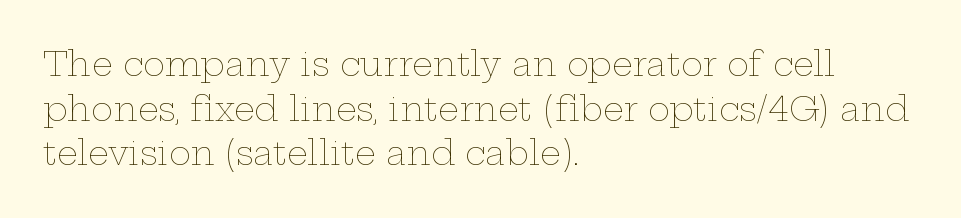
{"italic": "no", "bold": "no", "weight": "thin", "width": "wide", "stroke_contrast": "low", "x_height": "medium", "monospaced": "no", "underline": "no", "align": "left", "line_spacing": "normal", "line_spacing_ratio": 1.35, "letter_spacing": "normal", "letter_spacing_em": 0.0, "glyph_px": 33}
